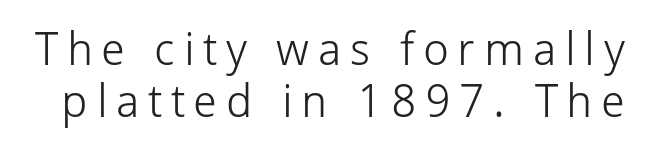
Q: Is the text bold? A: No.
Q: Is the text italic (slanted)? A: No, it is upright.
Q: Is the typeface a serif or a sans-serif typeface? A: Sans-serif.
Q: Is the text underlined? A: No.
Q: Is the spacing between lines tight, normal or loose? A: Tight.
Q: Width (condensed, normal, or wide)? A: Normal.
Q: Stroke contrast? A: Low.
Q: x-height? A: Medium.
Q: Monospaced? A: No.
